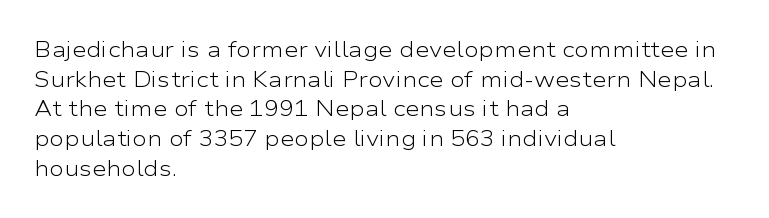
{"italic": "no", "bold": "no", "underline": "no", "align": "left", "line_spacing": "normal", "line_spacing_ratio": 1.35, "letter_spacing": "normal", "letter_spacing_em": 0.0, "glyph_px": 22}
